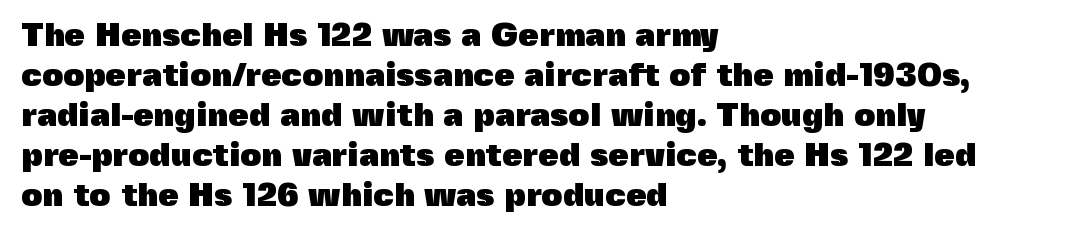
{"serif": "no", "italic": "no", "bold": "yes", "weight": "heavy", "width": "normal", "x_height": "medium", "monospaced": "no", "underline": "no", "align": "left", "line_spacing_ratio": 1.21, "letter_spacing": "normal", "letter_spacing_em": 0.0, "glyph_px": 33}
